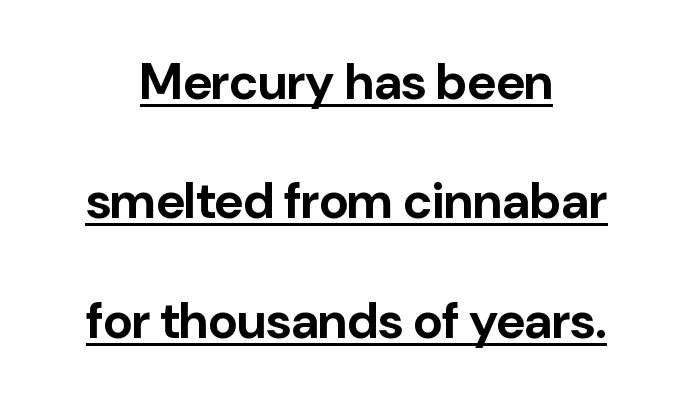
Thick stems and heavy bowls — unmistakably bold. When letters stand straight like this, we call the style roman or upright. Characters follow at the spacing the type designer built in. The face used here is proportionally spaced, like ordinary book or web type.
